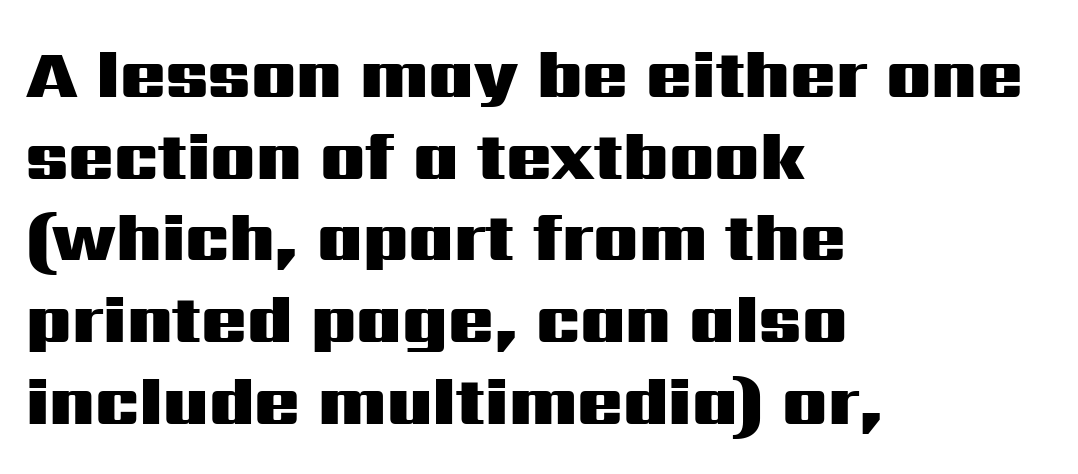
{"serif": "no", "italic": "no", "bold": "yes", "weight": "heavy", "width": "wide", "stroke_contrast": "medium", "x_height": "medium", "monospaced": "no", "underline": "no", "align": "left", "line_spacing_ratio": 1.22, "letter_spacing": "normal", "letter_spacing_em": 0.0, "glyph_px": 67}
